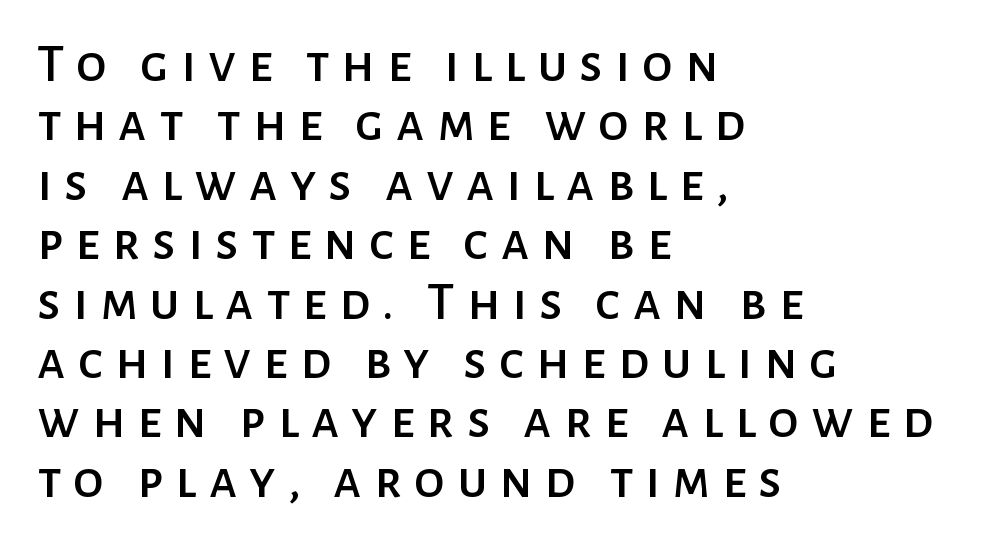
The designer dialed line spacing down below the default. If you drew a ruler down the left edge, every line would touch it. The specimen omits any rule beneath the text block's lines. The type family on display is of the sans-serif kind. The face used here is rendered with a markedly widened letterfit. Think of a printed novel: that variable character pitch is what you see here.
